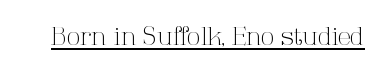
Underlined type. When letters stand straight like this, we call the style roman or upright. The line texture is even and compact thanks to regular tracking. The strokes carry an ordinary text weight at most.
